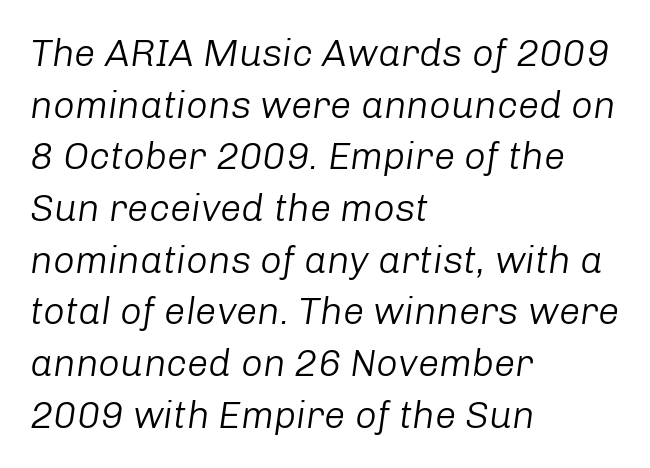
Q: Is the text bold? A: No.
Q: Is the text italic (slanted)? A: Yes, it leans right by about 8 degrees.
Q: Is the text underlined? A: No.
Q: How is the paragraph aligned? A: Left-aligned.
Q: Is the spacing between letters normal or unusually wide? A: Normal.
Q: Is the spacing between lines tight, normal or loose? A: Normal.
Q: Width (condensed, normal, or wide)? A: Normal.
Q: Stroke contrast? A: Low.
Q: x-height? A: Medium.
Q: Monospaced? A: No.
